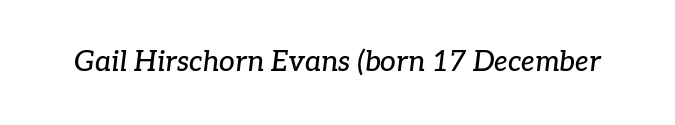
The image shows 28 px serif type, italic (leaning right); set normal letter spacing, not underlined; low stroke contrast and a medium x-height.
